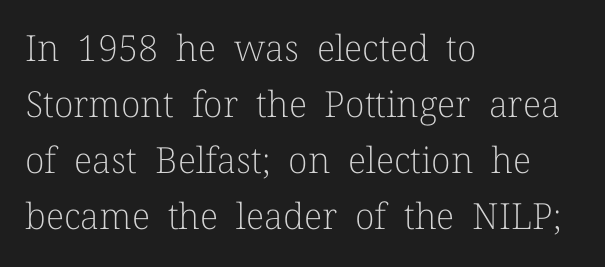
The image shows 36 px light serif type, upright; set left-aligned, normal line spacing (1.56x), normal letter spacing, not underlined; low stroke contrast and a medium x-height.
